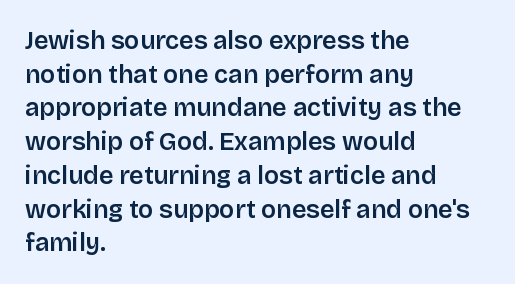
Is there any slant? The stems are plumb. Only glyphs here, with clear space below each row. A fair bit of extra ink — the face is semibold, not bold. Honestly, the row spacing looks completely unremarkable. These lines stack with their left ends in a neat column.
